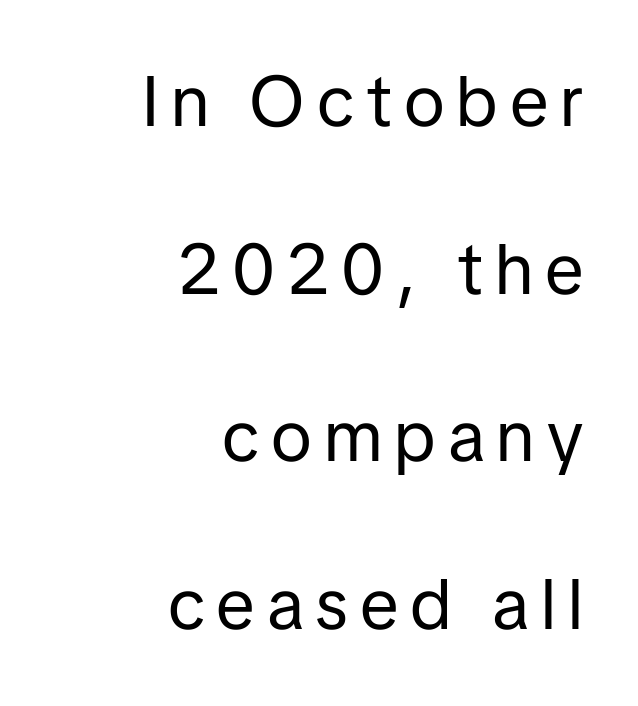
Q: Is the text bold? A: No.
Q: Is the text italic (slanted)? A: No, it is upright.
Q: Is the typeface a serif or a sans-serif typeface? A: Sans-serif.
Q: Is the text underlined? A: No.
Q: How is the paragraph aligned? A: Right-aligned.
Q: Is the spacing between lines tight, normal or loose? A: Loose.
Q: Width (condensed, normal, or wide)? A: Normal.
Q: Stroke contrast? A: Low.
Q: x-height? A: Medium.
Q: Monospaced? A: No.
